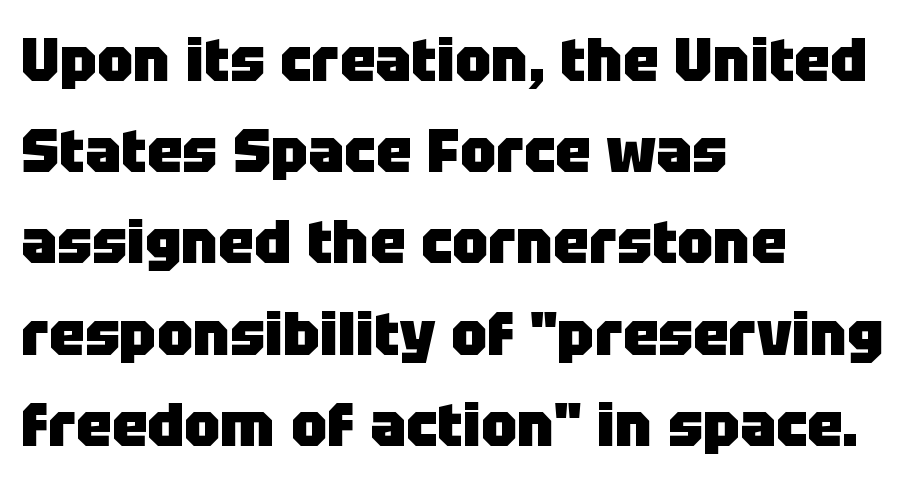
The image shows 60 px heavy sans-serif type, upright; set left-aligned, normal line spacing (1.52x), normal letter spacing, not underlined; low stroke contrast and a large x-height.
